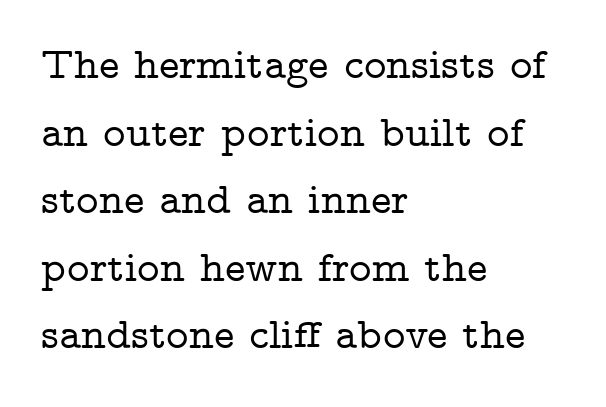
This is roman type, the default non-slanted kind. Typeset ragged right — the left edge is the straight one. Unmarked baselines from the first word to the last. Interline gaps are of average width in this sample. The type is set solid horizontally, with unmodified tracking.
